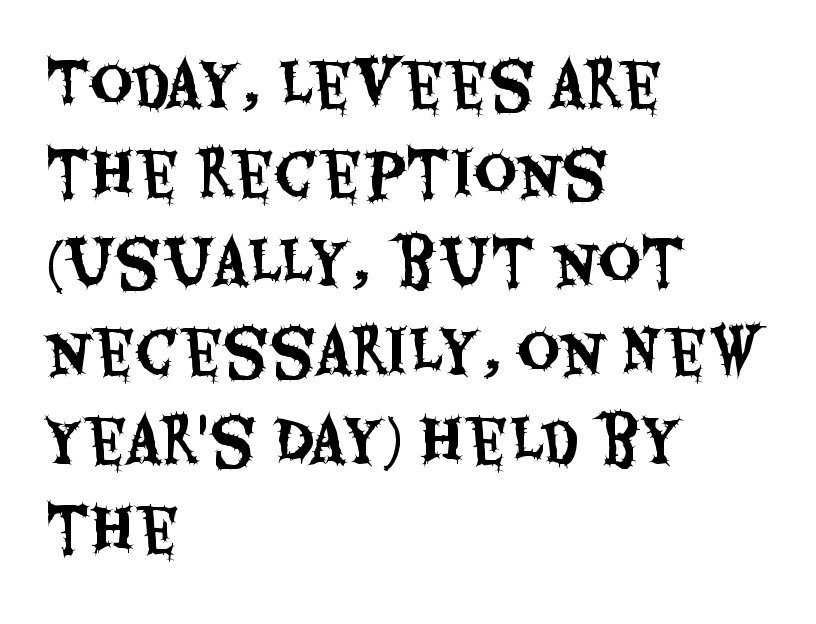
The image shows 59 px condensed sans-serif type, upright; set left-aligned, normal line spacing (1.51x), normal letter spacing, not underlined; medium stroke contrast and a large x-height.
